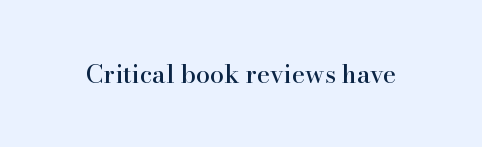
The image shows 25 px text type, upright; set normal letter spacing, not underlined.
